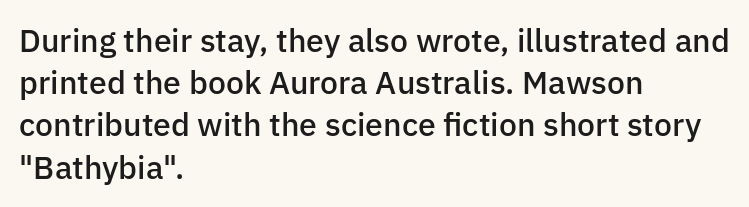
Q: Is the text bold? A: Semi-bold.
Q: Is the text italic (slanted)? A: No, it is upright.
Q: Is the typeface a serif or a sans-serif typeface? A: Sans-serif.
Q: Is the text underlined? A: No.
Q: How is the paragraph aligned? A: Left-aligned.
Q: Is the spacing between letters normal or unusually wide? A: Normal.
Q: Is the spacing between lines tight, normal or loose? A: Normal.
Q: Width (condensed, normal, or wide)? A: Normal.
Q: Stroke contrast? A: Low.
Q: x-height? A: Medium.
Q: Monospaced? A: No.
